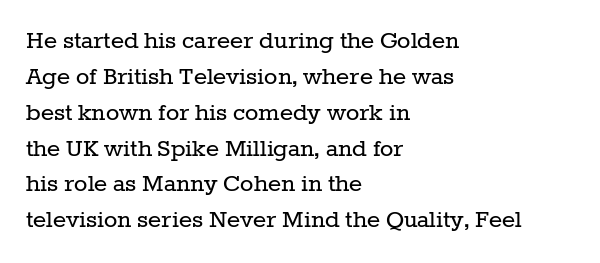
Q: Is the text bold? A: No.
Q: Is the text italic (slanted)? A: No, it is upright.
Q: Is the typeface a serif or a sans-serif typeface? A: Serif.
Q: Is the text underlined? A: No.
Q: How is the paragraph aligned? A: Left-aligned.
Q: Is the spacing between letters normal or unusually wide? A: Normal.
Q: Is the spacing between lines tight, normal or loose? A: Normal.
Q: Width (condensed, normal, or wide)? A: Normal.
Q: Stroke contrast? A: Low.
Q: x-height? A: Medium.
Q: Monospaced? A: No.
